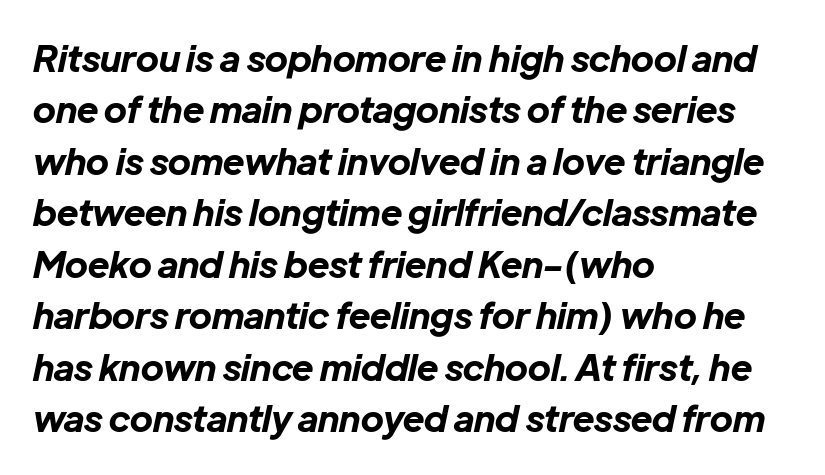
Q: Is the text bold? A: Yes.
Q: Is the text italic (slanted)? A: Yes, it leans right by about 12 degrees.
Q: Is the text underlined? A: No.
Q: How is the paragraph aligned? A: Left-aligned.
Q: Is the spacing between letters normal or unusually wide? A: Normal.
Q: Is the spacing between lines tight, normal or loose? A: Normal.
Q: Width (condensed, normal, or wide)? A: Normal.
Q: Stroke contrast? A: Low.
Q: x-height? A: Medium.
Q: Monospaced? A: No.
